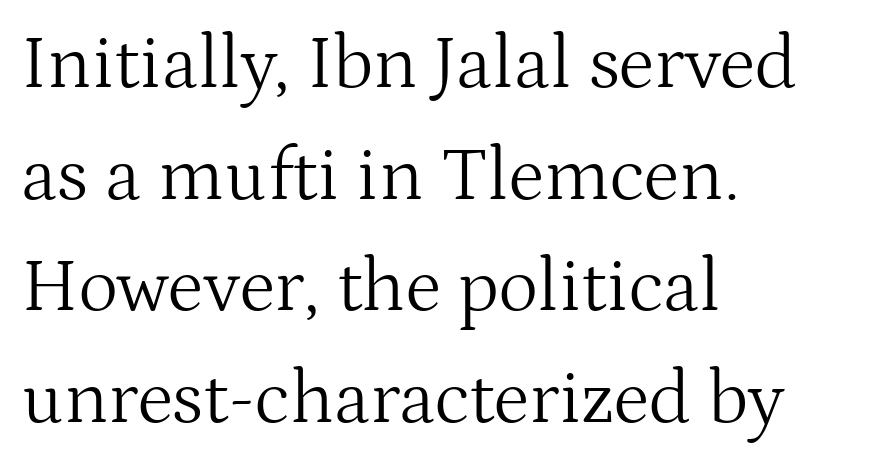
Q: Is the text bold? A: No.
Q: Is the text italic (slanted)? A: No, it is upright.
Q: Is the typeface a serif or a sans-serif typeface? A: Serif.
Q: Is the text underlined? A: No.
Q: How is the paragraph aligned? A: Left-aligned.
Q: Is the spacing between letters normal or unusually wide? A: Normal.
Q: Is the spacing between lines tight, normal or loose? A: Normal.
Q: Width (condensed, normal, or wide)? A: Normal.
Q: Stroke contrast? A: Medium.
Q: x-height? A: Medium.
Q: Monospaced? A: No.
